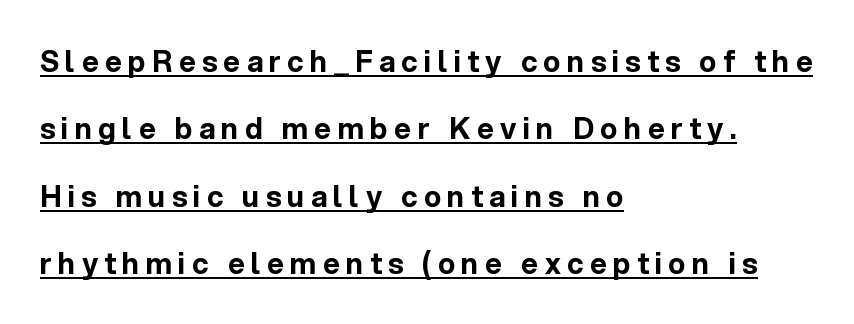
The letters carry no serifs — their stems end cleanly without finishing strokes. Is there an underline? Yes — a line sits under the letters. Letter spacing: wide. Reading down the column, the eye jumps a long way to each next line.
